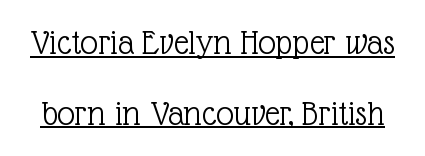
Q: Is the text bold? A: No.
Q: Is the text italic (slanted)? A: No, it is upright.
Q: Is the typeface a serif or a sans-serif typeface? A: Serif.
Q: Is the text underlined? A: Yes.
Q: Is the spacing between letters normal or unusually wide? A: Normal.
Q: Is the spacing between lines tight, normal or loose? A: Loose.
Q: Width (condensed, normal, or wide)? A: Normal.
Q: x-height? A: Medium.
Q: Monospaced? A: No.
